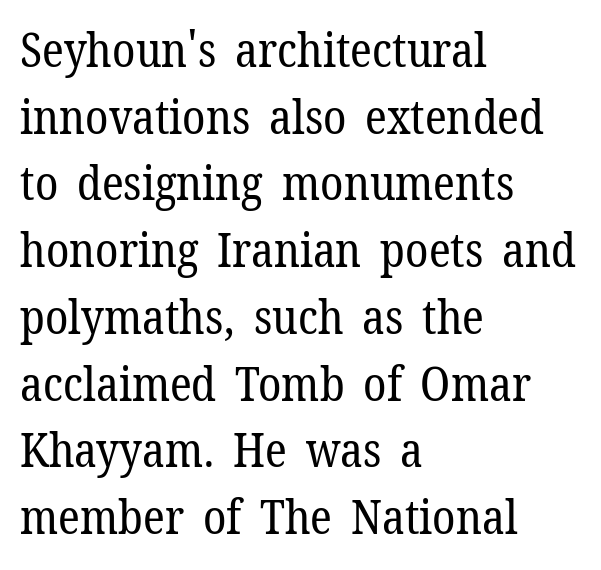
The specimen reads as upright at a glance. There is no visible air inserted between adjacent glyphs. Each stroke keeps to a modest, everyday thickness or less. Looks like regular typesetting: each glyph gets only the width it needs.
